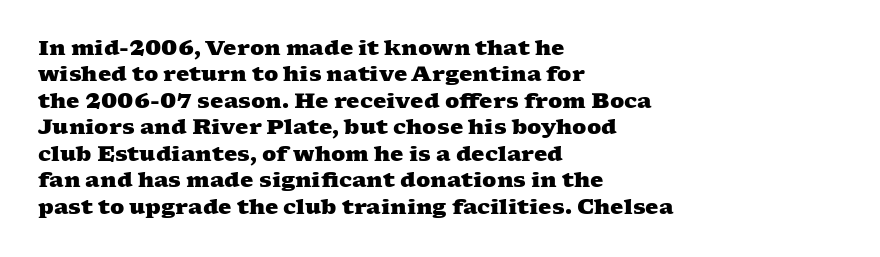
Q: Is the text bold? A: Yes.
Q: Is the text underlined? A: No.
Q: How is the paragraph aligned? A: Left-aligned.
Q: Is the spacing between letters normal or unusually wide? A: Normal.
Q: Is the spacing between lines tight, normal or loose? A: Normal.
